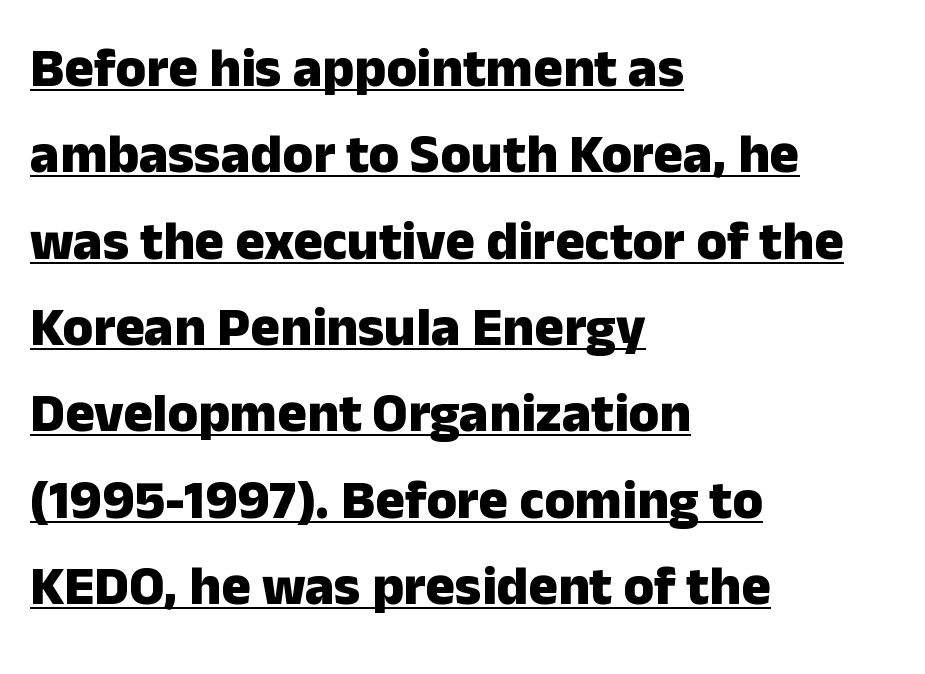
Q: Is the text bold? A: Yes.
Q: Is the text italic (slanted)? A: No, it is upright.
Q: Is the typeface a serif or a sans-serif typeface? A: Sans-serif.
Q: Is the text underlined? A: Yes.
Q: How is the paragraph aligned? A: Left-aligned.
Q: Is the spacing between letters normal or unusually wide? A: Normal.
Q: Is the spacing between lines tight, normal or loose? A: Normal.
Q: Width (condensed, normal, or wide)? A: Normal.
Q: Stroke contrast? A: Low.
Q: x-height? A: Medium.
Q: Monospaced? A: No.
